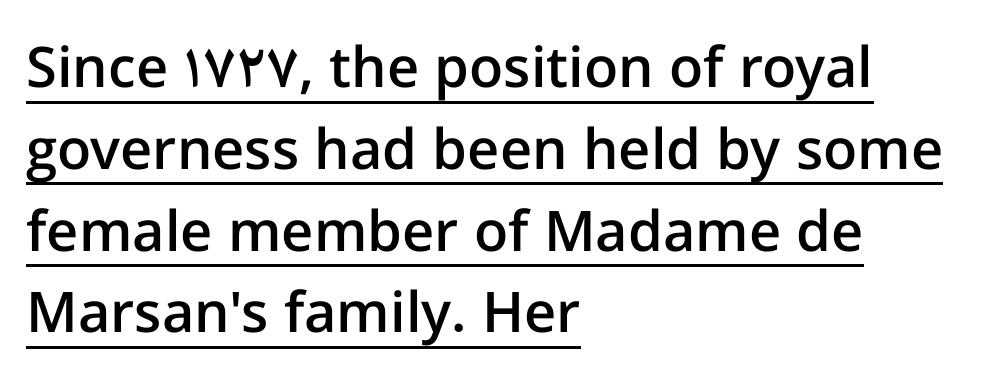
The characters look somewhat weighty, a semibold short of true bold. The lines sit at an ordinary, default distance from one another. Glyph-to-glyph distance matches everyday printed text. Horizontal alignment here is leftward, the default for most running prose. Posture: upright roman.
